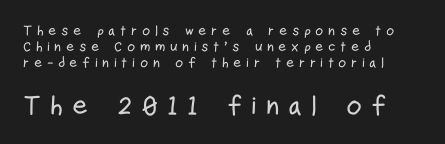
{"italic": "no", "underline": "no", "align": "left", "line_spacing": "tight", "line_spacing_ratio": 1.14, "letter_spacing": "wide", "letter_spacing_em": 0.32, "larger_block": "second", "size_ratio": 1.93, "glyph_px": 27}
